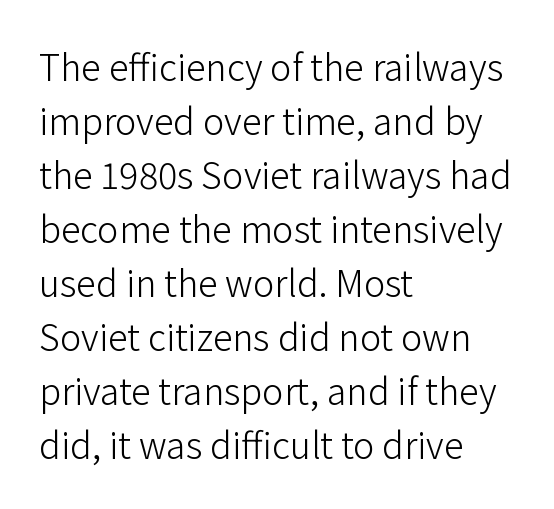
{"serif": "no", "italic": "no", "bold": "no", "weight": "light", "width": "normal", "stroke_contrast": "low", "x_height": "medium", "monospaced": "no", "underline": "no", "align": "left", "line_spacing": "normal", "line_spacing_ratio": 1.5, "letter_spacing": "normal", "letter_spacing_em": 0.0, "glyph_px": 36}
